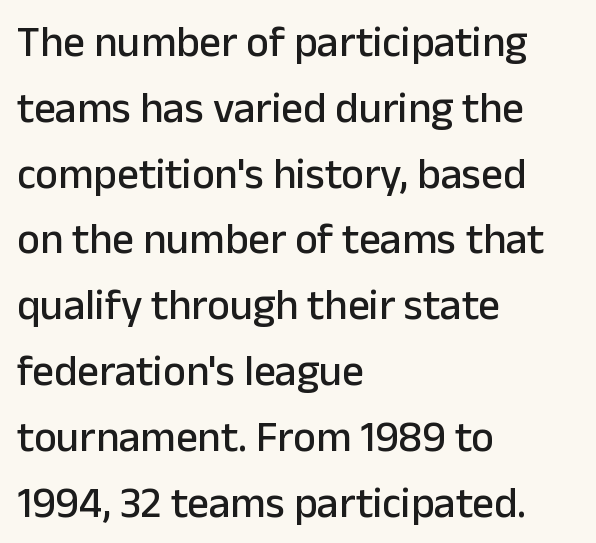
Q: Is the text italic (slanted)? A: No, it is upright.
Q: Is the typeface a serif or a sans-serif typeface? A: Sans-serif.
Q: Is the text underlined? A: No.
Q: How is the paragraph aligned? A: Left-aligned.
Q: Is the spacing between letters normal or unusually wide? A: Normal.
Q: Is the spacing between lines tight, normal or loose? A: Normal.
Q: Width (condensed, normal, or wide)? A: Normal.
Q: Stroke contrast? A: Low.
Q: x-height? A: Medium.
Q: Monospaced? A: No.
